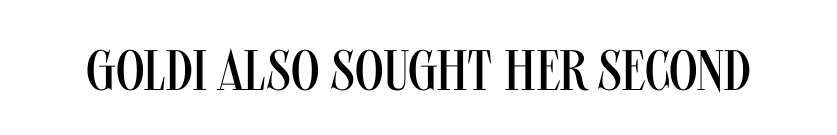
{"serif": "no", "italic": "no", "bold": "no", "weight": "regular", "width": "condensed", "stroke_contrast": "medium", "x_height": "large", "monospaced": "no", "underline": "no", "letter_spacing": "normal", "letter_spacing_em": 0.0, "glyph_px": 57}
